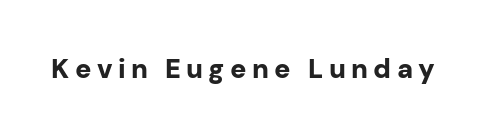
These lines were composed using upright roman letters. Inter-character spacing is expanded well beyond the font's built-in metrics. Glance below the letters and you will spot only blank space. I'd describe the lettering as bold — thick and assertive.
